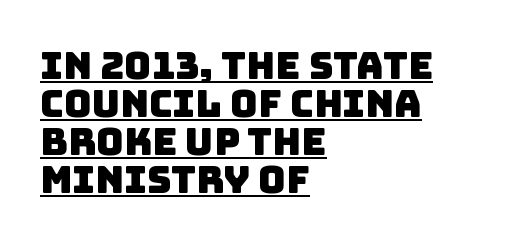
{"serif": "no", "width": "normal", "stroke_contrast": "low", "x_height": "large", "monospaced": "no", "underline": "yes", "align": "left", "line_spacing": "tight", "line_spacing_ratio": 1.0, "letter_spacing": "normal", "letter_spacing_em": 0.0, "glyph_px": 38}
